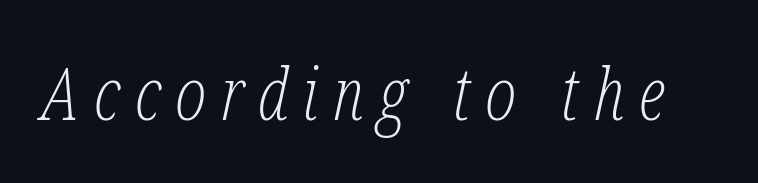
{"serif": "yes", "italic": "yes", "lean": "right", "slant_degrees": 12, "bold": "no", "weight": "light", "width": "condensed", "stroke_contrast": "low", "x_height": "medium", "monospaced": "no", "underline": "no", "letter_spacing": "wide", "letter_spacing_em": 0.2, "glyph_px": 73}
